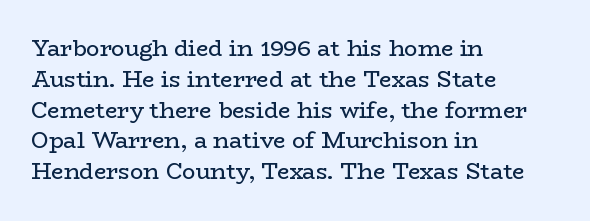
{"italic": "no", "bold": "no", "underline": "no", "align": "left", "line_spacing": "normal", "line_spacing_ratio": 1.4, "letter_spacing": "normal", "letter_spacing_em": 0.0, "glyph_px": 22}
